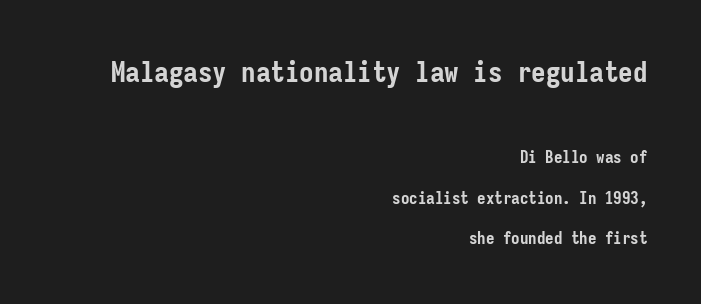
The image shows 29 px semibold, condensed sans-serif type, upright, monospaced; set right-aligned, loose line spacing (2.38x), normal letter spacing, not underlined; the first (top) block is 1.71x larger; low stroke contrast and a medium x-height.
